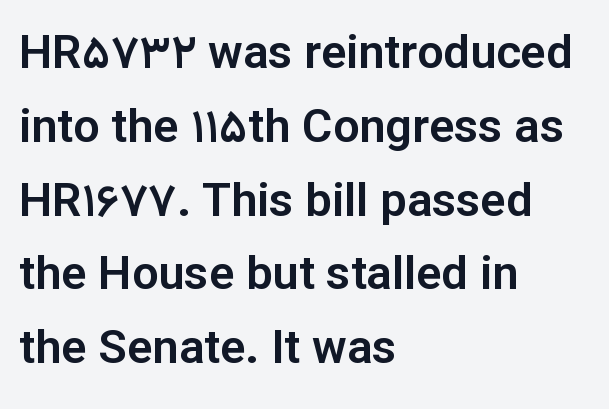
The image shows 47 px sans-serif type, upright; set left-aligned, normal line spacing (1.57x), normal letter spacing, not underlined; low stroke contrast and a medium x-height.
